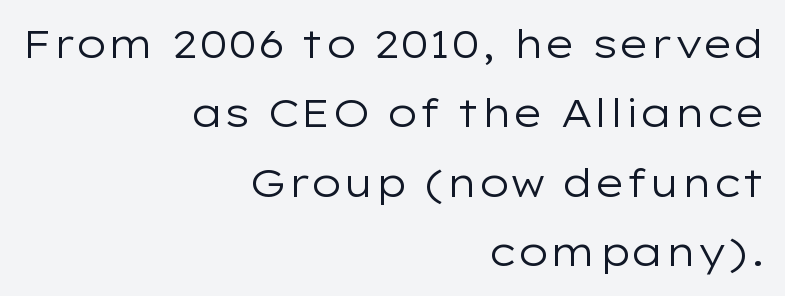
Q: Is the text bold? A: No.
Q: Is the text italic (slanted)? A: No, it is upright.
Q: Is the typeface a serif or a sans-serif typeface? A: Sans-serif.
Q: Is the text underlined? A: No.
Q: How is the paragraph aligned? A: Right-aligned.
Q: Is the spacing between letters normal or unusually wide? A: Normal.
Q: Width (condensed, normal, or wide)? A: Wide.
Q: Stroke contrast? A: Low.
Q: x-height? A: Medium.
Q: Monospaced? A: No.
